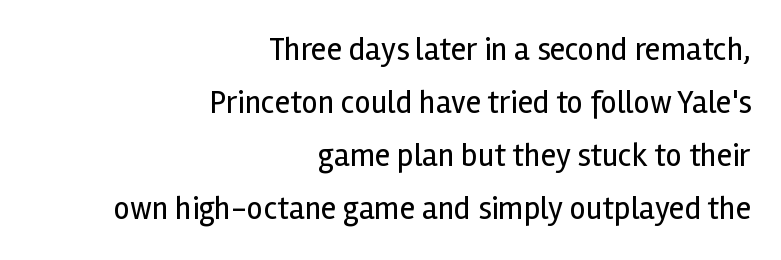
Q: Is the text bold? A: No.
Q: Is the text italic (slanted)? A: No, it is upright.
Q: Is the typeface a serif or a sans-serif typeface? A: Sans-serif.
Q: Is the text underlined? A: No.
Q: How is the paragraph aligned? A: Right-aligned.
Q: Is the spacing between letters normal or unusually wide? A: Normal.
Q: Is the spacing between lines tight, normal or loose? A: Normal.
Q: Width (condensed, normal, or wide)? A: Normal.
Q: x-height? A: Medium.
Q: Monospaced? A: No.
